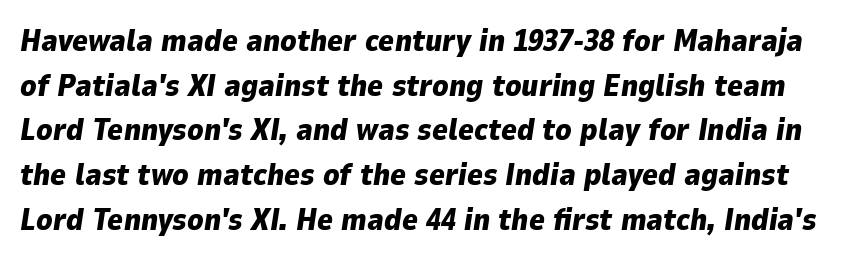
The image shows 30 px heavy type, italic (leaning right); set normal line spacing (1.49x), normal letter spacing, not underlined; low stroke contrast and a medium x-height.
